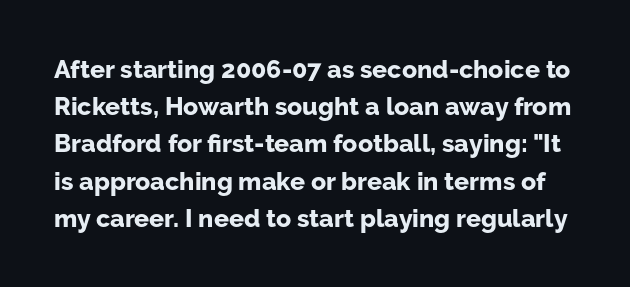
Descender tails drop into unmarked territory. These lines sit exactly where default settings would place them. The letters sit at their default tracking, neither squeezed nor spread. Typesetter's note: full bold, strokes at maximum text heaviness. The lettering holds an erect, upright posture throughout.
